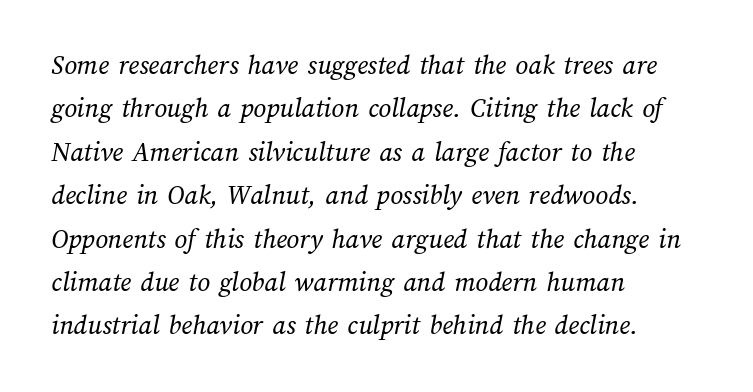
The image shows 28 px regular-weight type; set left-aligned, normal line spacing (1.55x), normal letter spacing, not underlined; medium stroke contrast and a medium x-height.
